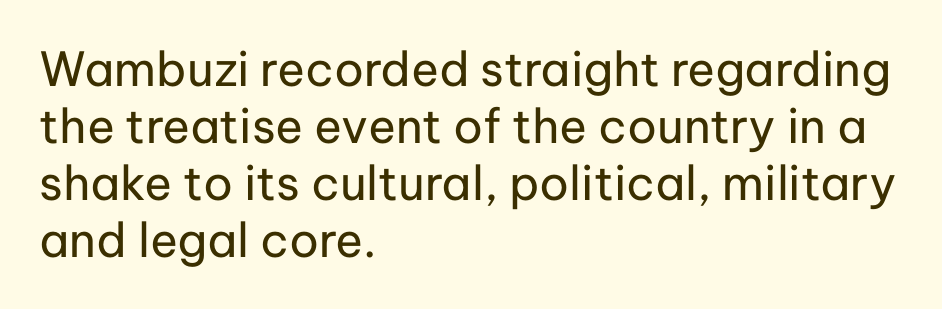
Q: Is the text bold? A: No.
Q: Is the text italic (slanted)? A: No, it is upright.
Q: Is the typeface a serif or a sans-serif typeface? A: Sans-serif.
Q: Is the text underlined? A: No.
Q: How is the paragraph aligned? A: Left-aligned.
Q: Is the spacing between letters normal or unusually wide? A: Normal.
Q: Width (condensed, normal, or wide)? A: Normal.
Q: Stroke contrast? A: Low.
Q: x-height? A: Medium.
Q: Monospaced? A: No.
